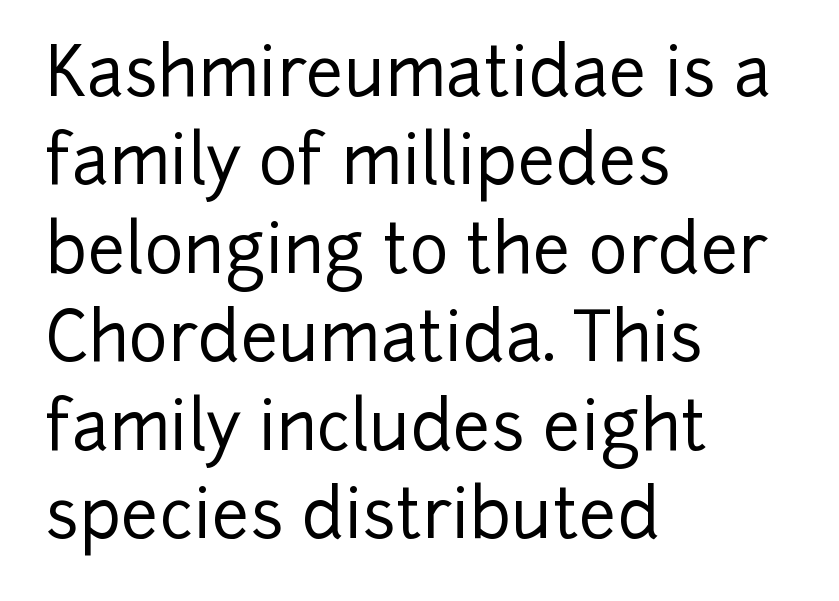
{"serif": "no", "italic": "no", "width": "normal", "stroke_contrast": "low", "x_height": "medium", "monospaced": "no", "underline": "no", "align": "left", "line_spacing": "normal", "line_spacing_ratio": 1.32, "letter_spacing": "normal", "letter_spacing_em": 0.0, "glyph_px": 67}
